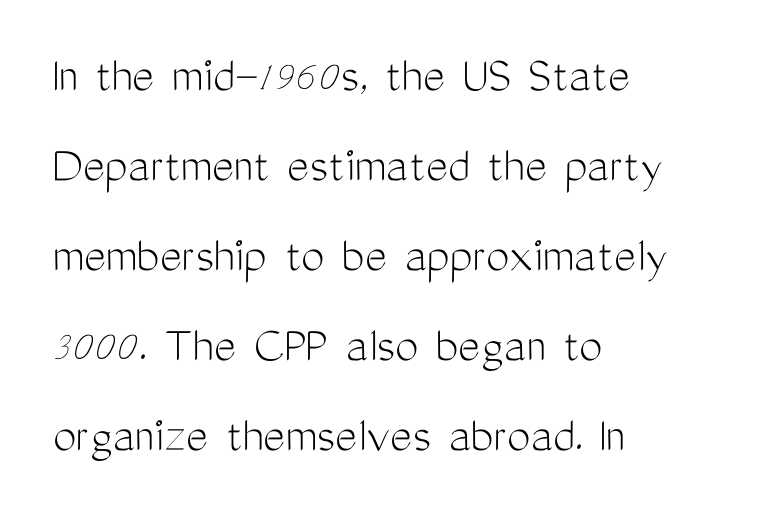
The image shows 52 px light, condensed sans-serif type, upright; set left-aligned, line spacing 1.73x, normal letter spacing, not underlined; medium stroke contrast and a medium x-height.
